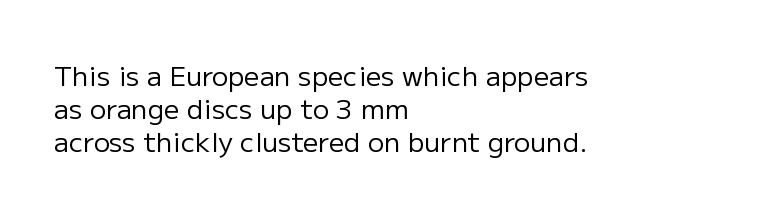
The type sits square on the baseline with zero lean. All the whitespace from short lines collects on the right. Students, note that the glyphs here touch the page at normal intervals. Weight class: somewhere from thin through regular. The foot of each line stays bare and open.
